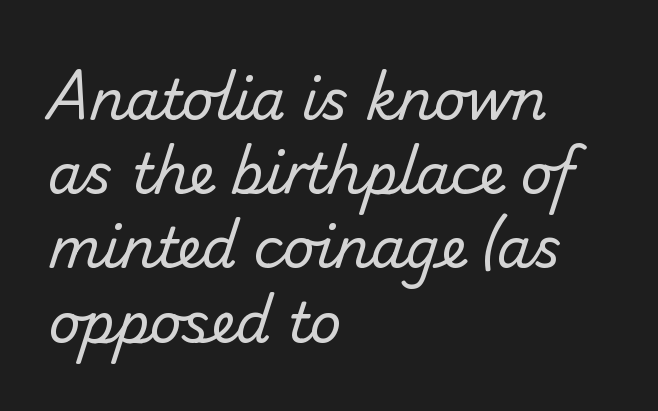
Q: Is the text bold? A: No.
Q: Is the typeface a serif or a sans-serif typeface? A: Sans-serif.
Q: Is the text underlined? A: No.
Q: How is the paragraph aligned? A: Left-aligned.
Q: Is the spacing between letters normal or unusually wide? A: Normal.
Q: Is the spacing between lines tight, normal or loose? A: Normal.
Q: Width (condensed, normal, or wide)? A: Normal.
Q: Stroke contrast? A: Low.
Q: x-height? A: Small.
Q: Monospaced? A: No.
